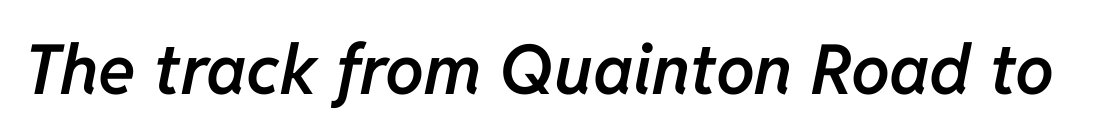
The specimen omits any rule beneath the text block's lines. A typesetter would call this proportional, since set widths differ per character. An italicized treatment has been applied to the whole sample. The letters sit at their default tracking, neither squeezed nor spread. Stroke thickness is moderately raised; the sample reads as semibold.
